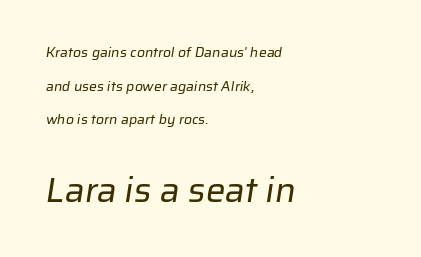
Q: Is the text bold? A: No.
Q: Is the typeface a serif or a sans-serif typeface? A: Sans-serif.
Q: Is the text underlined? A: No.
Q: How is the paragraph aligned? A: Left-aligned.
Q: Is the spacing between letters normal or unusually wide? A: Normal.
Q: Is the spacing between lines tight, normal or loose? A: Loose.
Q: Which block of text is set in a larger size, the first (top) or the second (bottom)? A: The second (bottom) one.
Q: Width (condensed, normal, or wide)? A: Normal.
Q: Stroke contrast? A: Low.
Q: x-height? A: Medium.
Q: Monospaced? A: No.
